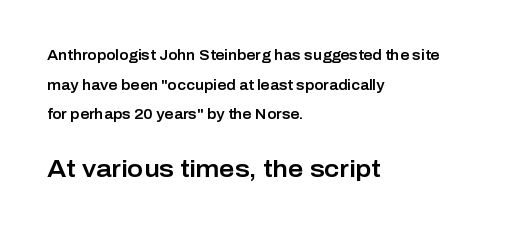
Q: Is the text italic (slanted)? A: No, it is upright.
Q: Is the text underlined? A: No.
Q: How is the paragraph aligned? A: Left-aligned.
Q: Is the spacing between letters normal or unusually wide? A: Normal.
Q: Is the spacing between lines tight, normal or loose? A: Loose.
Q: Which block of text is set in a larger size, the first (top) or the second (bottom)? A: The second (bottom) one.
